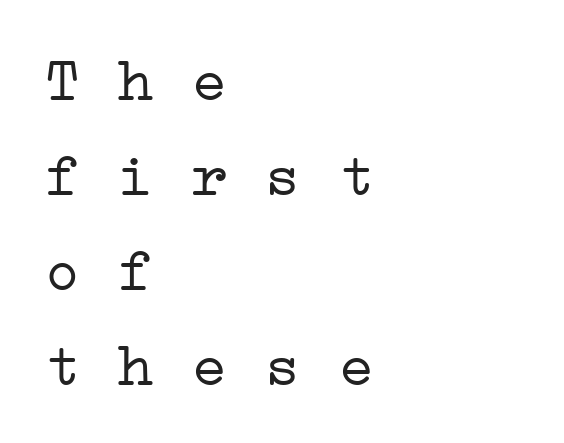
The image shows 61 px light, wide serif type, monospaced; set left-aligned, normal line spacing (1.56x), normal letter spacing, not underlined; low stroke contrast and a medium x-height.
